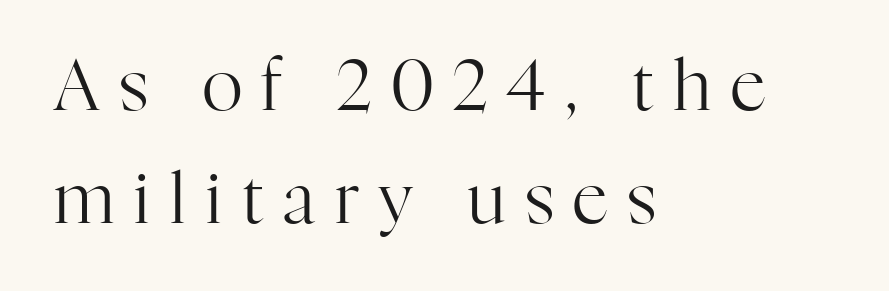
Q: Is the text bold? A: No.
Q: Is the text italic (slanted)? A: No, it is upright.
Q: Is the typeface a serif or a sans-serif typeface? A: Serif.
Q: Is the text underlined? A: No.
Q: How is the paragraph aligned? A: Left-aligned.
Q: Is the spacing between letters normal or unusually wide? A: Unusually wide.
Q: Is the spacing between lines tight, normal or loose? A: Normal.
Q: Width (condensed, normal, or wide)? A: Normal.
Q: Stroke contrast? A: High.
Q: x-height? A: Medium.
Q: Monospaced? A: No.
